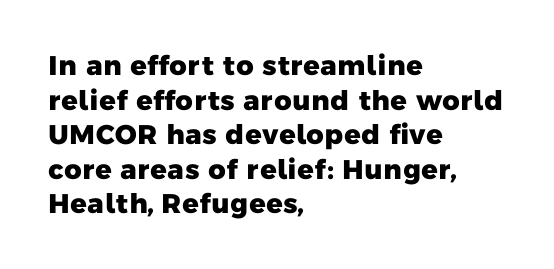
{"bold": "yes", "underline": "no", "align": "left", "line_spacing": "normal", "line_spacing_ratio": 1.28, "letter_spacing": "normal", "letter_spacing_em": 0.0, "glyph_px": 27}
